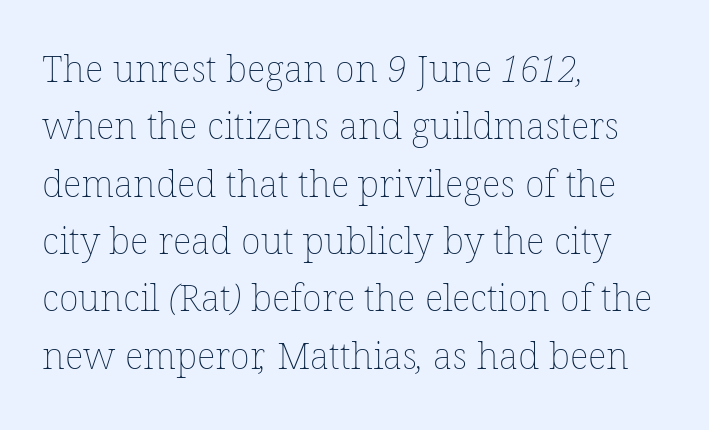
The image shows 37 px thin type; set left-aligned, normal line spacing (1.55x), normal letter spacing, not underlined; low stroke contrast and a medium x-height.
